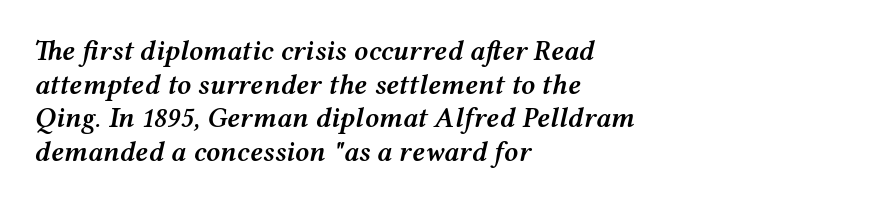
{"italic": "yes", "lean": "right", "slant_degrees": 12, "bold": "semi", "weight": "semibold", "width": "wide", "stroke_contrast": "medium", "x_height": "medium", "monospaced": "no", "underline": "no", "align": "left", "line_spacing_ratio": 1.2, "letter_spacing": "normal", "letter_spacing_em": 0.0, "glyph_px": 28}
